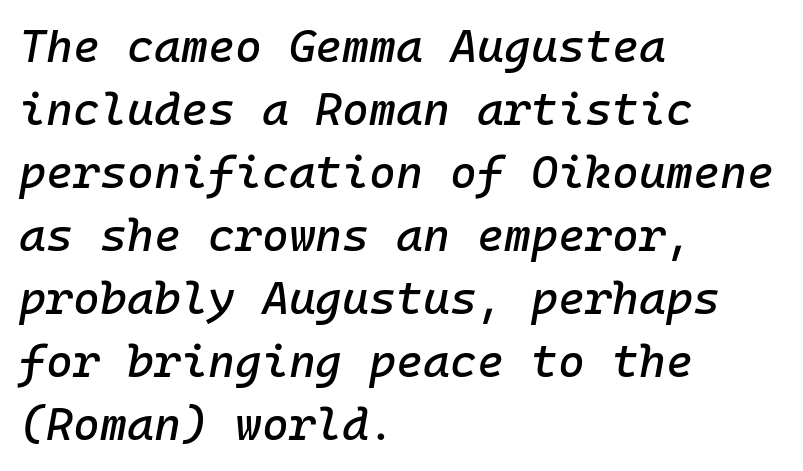
The image shows 46 px text type, italic (leaning right), monospaced; set left-aligned, normal line spacing (1.37x), normal letter spacing, not underlined; low stroke contrast and a medium x-height.
